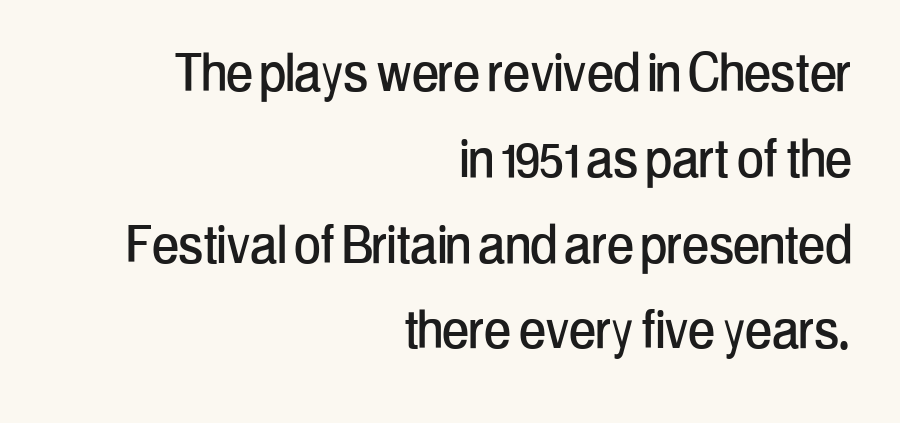
{"serif": "no", "italic": "no", "width": "condensed", "stroke_contrast": "low", "x_height": "medium", "monospaced": "no", "underline": "no", "align": "right", "line_spacing": "normal", "line_spacing_ratio": 1.34, "letter_spacing": "normal", "letter_spacing_em": 0.0, "glyph_px": 64}
